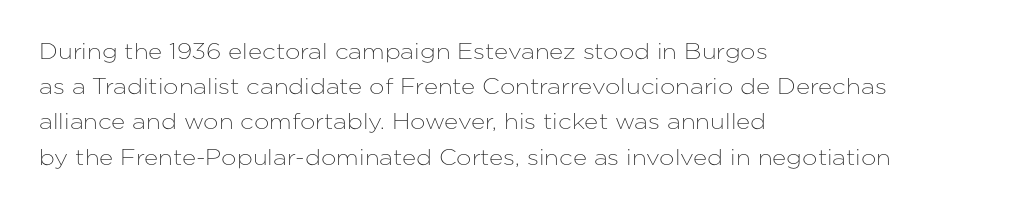
The face used here is rendered with its standard letterfit. A bare baseline throughout the passage. The compositor pushed each line to the left boundary. Regarding leading, the lines here are spaced in the standard way.
